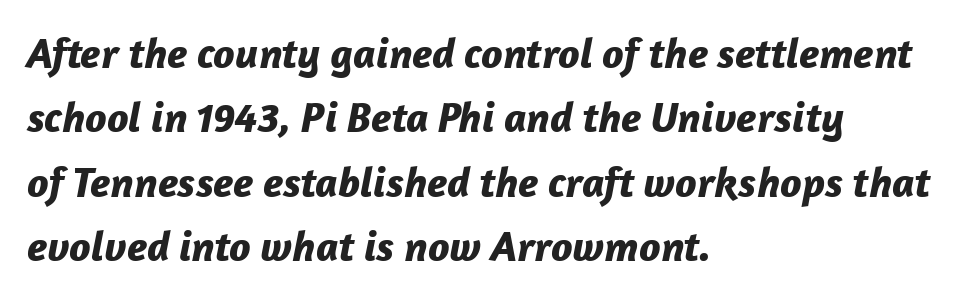
{"italic": "yes", "lean": "right", "slant_degrees": 12, "bold": "yes", "weight": "bold", "width": "normal", "stroke_contrast": "low", "x_height": "medium", "monospaced": "no", "underline": "no", "align": "left", "line_spacing": "normal", "line_spacing_ratio": 1.5, "letter_spacing": "normal", "letter_spacing_em": 0.0, "glyph_px": 43}
